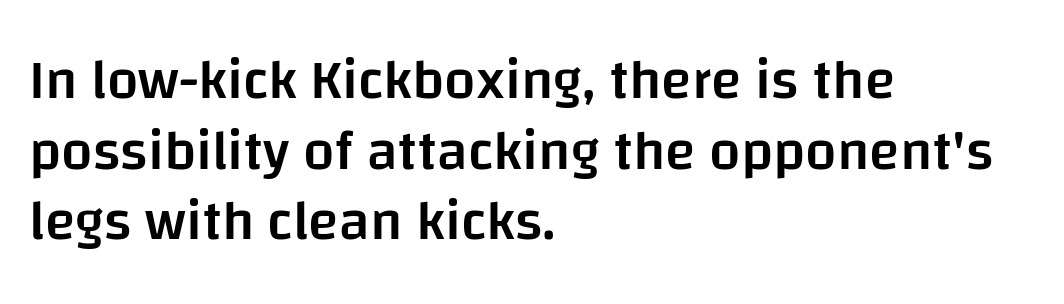
{"serif": "no", "italic": "no", "bold": "semi", "weight": "semibold", "width": "normal", "stroke_contrast": "low", "x_height": "large", "monospaced": "no", "underline": "no", "align": "left", "line_spacing": "normal", "line_spacing_ratio": 1.26, "letter_spacing": "normal", "letter_spacing_em": 0.0, "glyph_px": 56}
